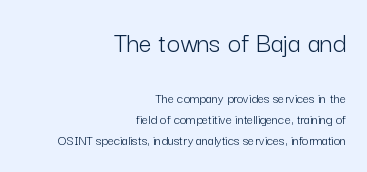
{"serif": "no", "italic": "no", "bold": "no", "weight": "light", "width": "normal", "stroke_contrast": "low", "x_height": "medium", "monospaced": "no", "underline": "no", "align": "right", "line_spacing": "normal", "line_spacing_ratio": 1.51, "letter_spacing": "normal", "letter_spacing_em": 0.0, "larger_block": "first", "size_ratio": 2.07, "glyph_px": 29}
